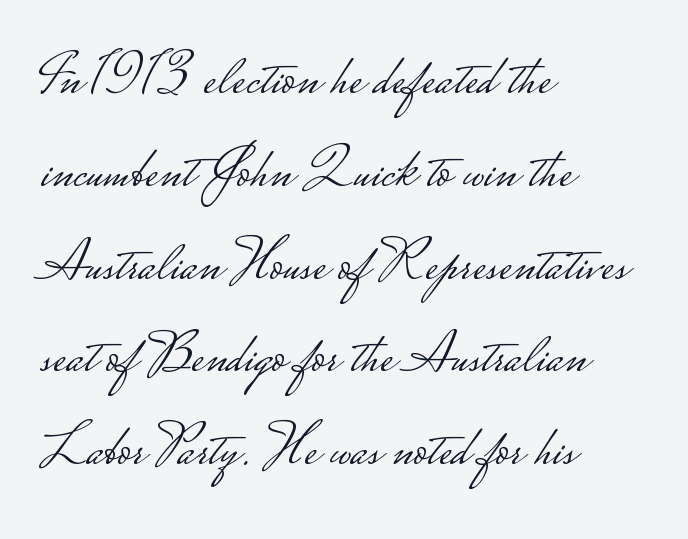
Words float on clear page, feet unadorned. The rendering uses natural spacing where letterforms have individual widths. The tracking reads as untouched default to a designer's eye. In CSS terms this would be text-align: left.
